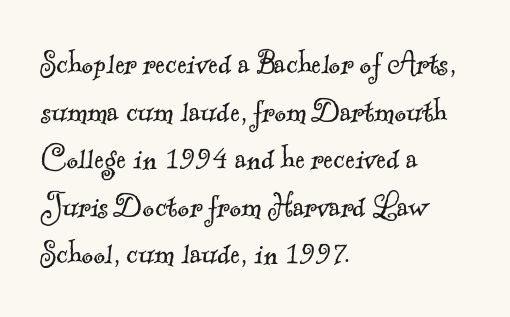
The image shows 36 px light serif type; set left-aligned, normal line spacing (1.32x), normal letter spacing, not underlined; a small x-height.
